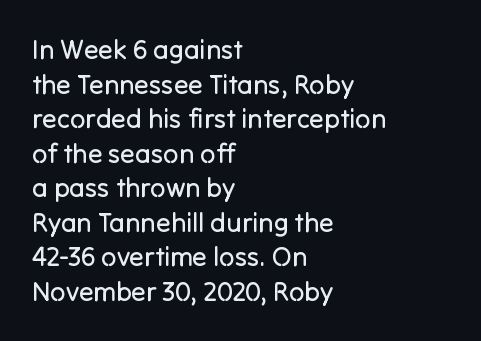
{"italic": "no", "bold": "no", "underline": "no", "align": "left", "line_spacing": "normal", "line_spacing_ratio": 1.28, "letter_spacing": "normal", "letter_spacing_em": 0.0, "glyph_px": 27}
